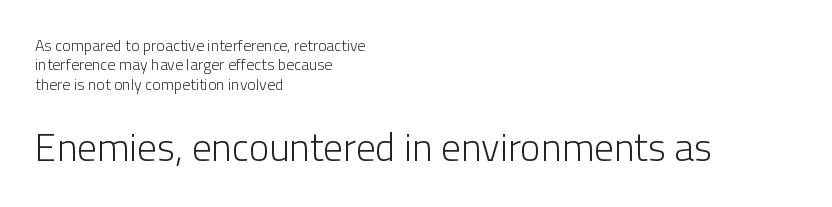
The area under the type is left untouched. The passage shown has conventional tracking throughout. Do the letters lean? They stand straight. Stem width sits at or under what a default text font uses. Compared with a centered layout, this one pins lines to the left instead.
